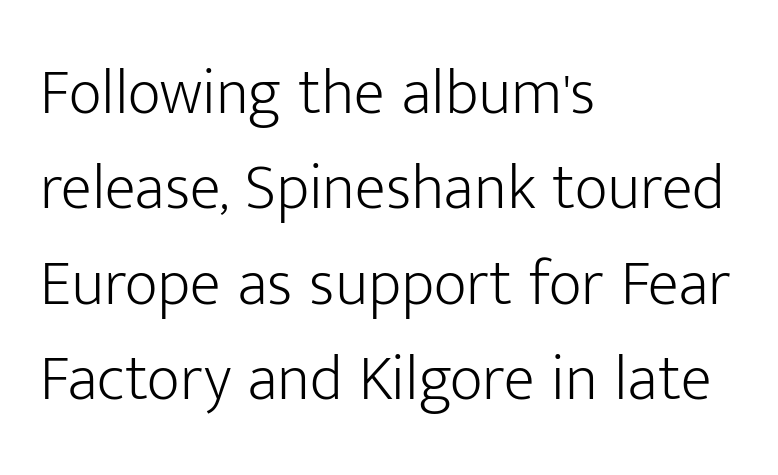
Q: Is the text bold? A: No.
Q: Is the text italic (slanted)? A: No, it is upright.
Q: Is the typeface a serif or a sans-serif typeface? A: Sans-serif.
Q: Is the text underlined? A: No.
Q: How is the paragraph aligned? A: Left-aligned.
Q: Is the spacing between letters normal or unusually wide? A: Normal.
Q: Is the spacing between lines tight, normal or loose? A: Normal.
Q: Width (condensed, normal, or wide)? A: Normal.
Q: Stroke contrast? A: Low.
Q: x-height? A: Medium.
Q: Monospaced? A: No.
